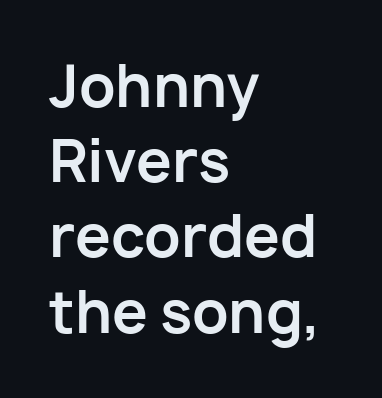
{"serif": "no", "italic": "no", "bold": "yes", "weight": "bold", "width": "normal", "stroke_contrast": "low", "x_height": "medium", "monospaced": "no", "underline": "no", "align": "left", "line_spacing": "normal", "line_spacing_ratio": 1.32, "letter_spacing": "normal", "letter_spacing_em": 0.0, "glyph_px": 57}
